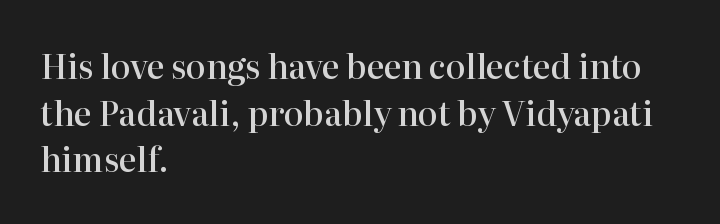
Check where the strokes stop: tiny serifs finish them off. A fair bit of extra ink — the face is semibold, not bold. Posture: upright roman. The type is set solid horizontally, with unmodified tracking. Whoever set this chose a conventional vertical rhythm.
